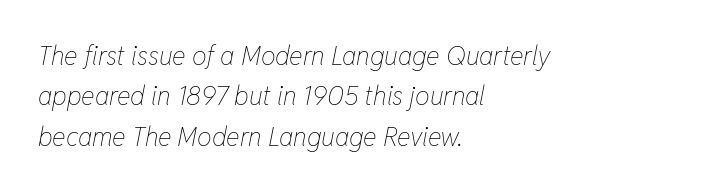
Q: Is the text bold? A: No.
Q: Is the text italic (slanted)? A: Yes, it leans right by about 11 degrees.
Q: Is the text underlined? A: No.
Q: How is the paragraph aligned? A: Left-aligned.
Q: Is the spacing between letters normal or unusually wide? A: Normal.
Q: Is the spacing between lines tight, normal or loose? A: Normal.
